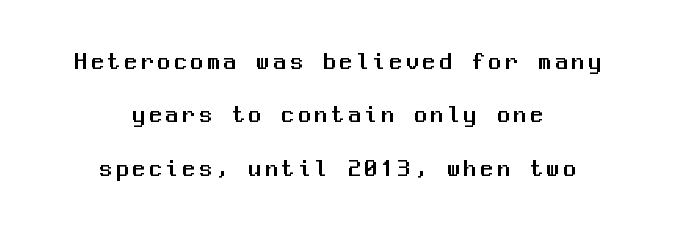
No word sits above an underline. Students, observe: this is what heavily led, spacious text looks like. The rendering positions every line midway between the sides. Posture: upright roman.
